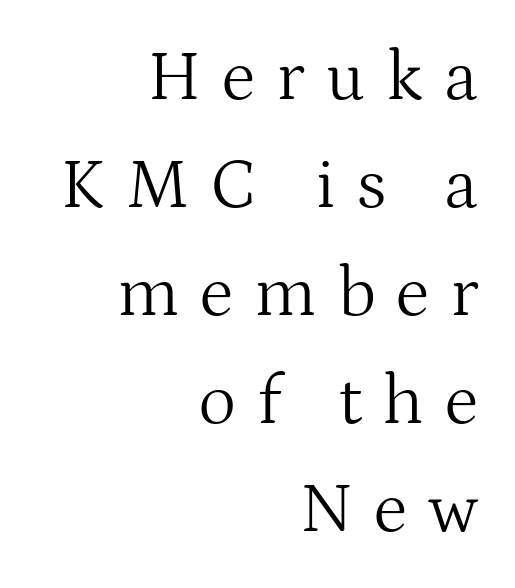
{"serif": "yes", "italic": "no", "bold": "no", "weight": "light", "width": "normal", "stroke_contrast": "medium", "x_height": "medium", "monospaced": "no", "underline": "no", "align": "right", "line_spacing": "normal", "line_spacing_ratio": 1.5, "letter_spacing": "wide", "letter_spacing_em": 0.29, "glyph_px": 72}
